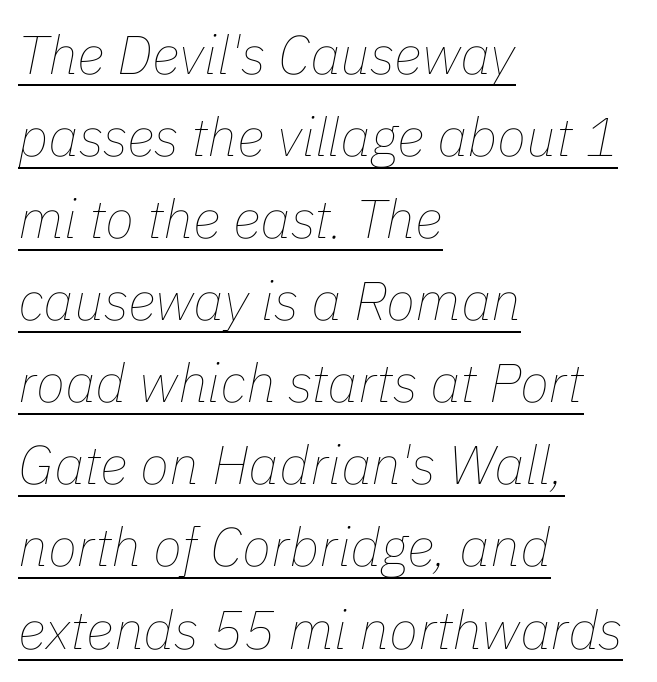
The image shows 54 px thin type, italic (leaning right); set left-aligned, normal line spacing (1.52x), normal letter spacing, underlined; low stroke contrast and a medium x-height.
